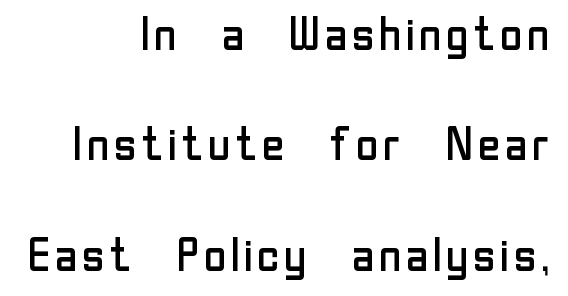
{"serif": "no", "italic": "no", "bold": "no", "weight": "regular", "width": "normal", "stroke_contrast": "low", "x_height": "medium", "monospaced": "no", "underline": "no", "align": "right", "line_spacing": "loose", "line_spacing_ratio": 2.4, "letter_spacing": "normal", "letter_spacing_em": 0.0, "glyph_px": 46}
